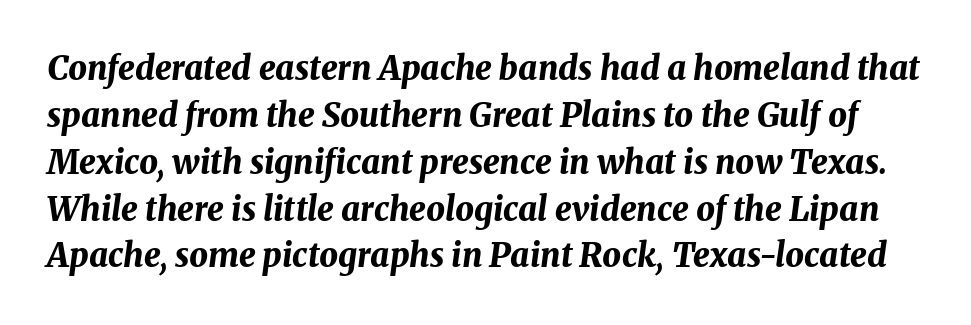
Rows of type keep a routine distance in the vertical direction. The axis of the letterforms is tilted away from vertical. These lines are rendered in a variable-pitch font. The face used here is rendered with its standard letterfit.
